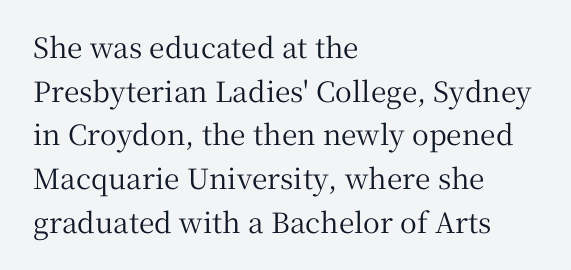
Descender tails drop into unmarked territory. The specimen reads as upright at a glance. The typesetter chose a ragged-right arrangement here. The space between consecutive lines is moderate.
